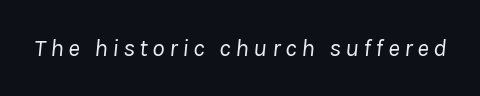
The image shows 25 px text type, italic (leaning right); set not underlined.
